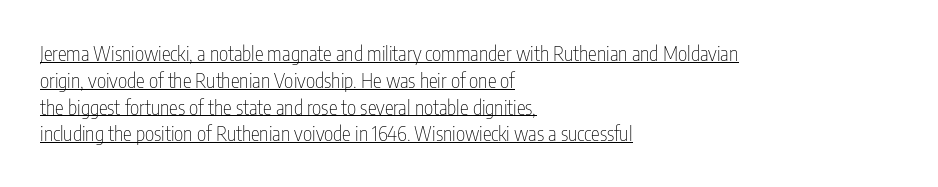
The image shows 20 px text type, upright; set left-aligned, normal line spacing (1.34x), normal letter spacing, underlined.
